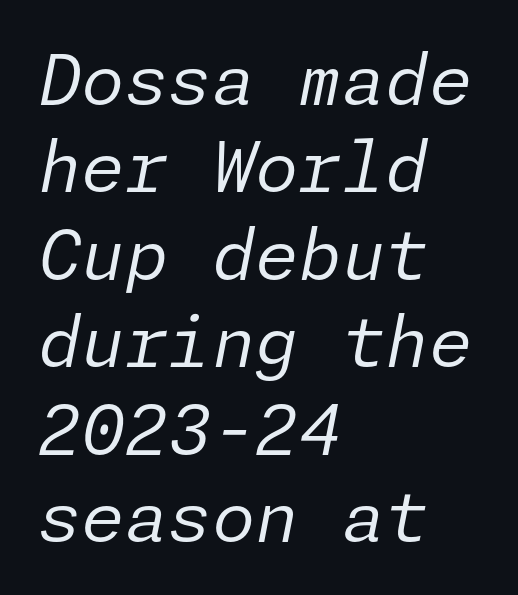
The baseline area is clear. The block of text has a typical density, with ordinary space between rows. The letterforms sit at book weight or below. Letter spacing: default.
